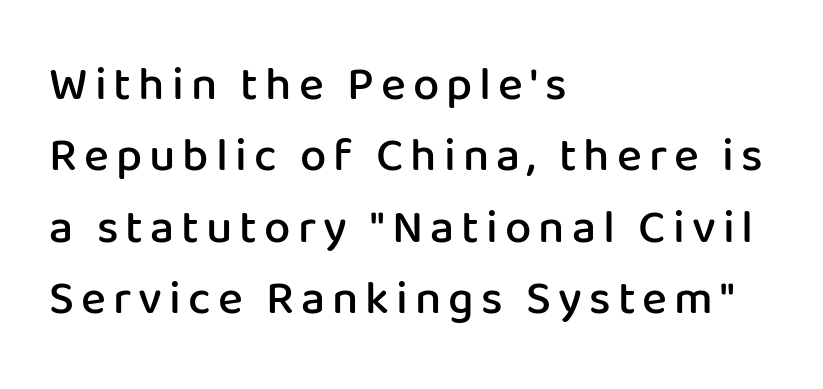
The image shows 47 px semibold sans-serif type, upright; set left-aligned, normal line spacing (1.52x), not underlined; low stroke contrast and a medium x-height.
